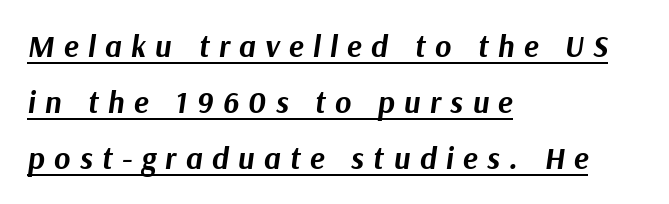
Yep, that's italic — everything's leaning. A full-strength bold gives these letters their thick strokes. Casual observation: everything's shoved over to the left. Note the varied advance widths — an 'i' is clearly narrower than an 'm'. Underlining? Definitely there.
